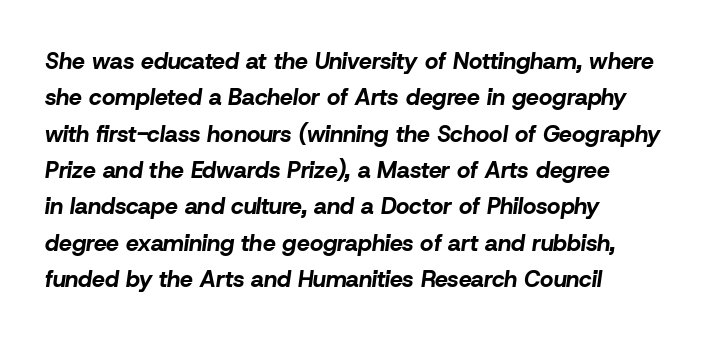
{"italic": "yes", "lean": "right", "slant_degrees": 8, "bold": "yes", "underline": "no", "align": "left", "line_spacing": "normal", "line_spacing_ratio": 1.58, "letter_spacing": "normal", "letter_spacing_em": 0.0, "glyph_px": 23}
